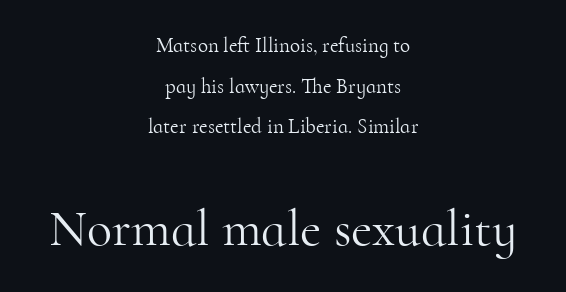
The image shows 52 px light serif type, upright; set centered, loose line spacing (1.94x), normal letter spacing, not underlined; the second (bottom) block is 2.48x larger; high stroke contrast and a small x-height.
